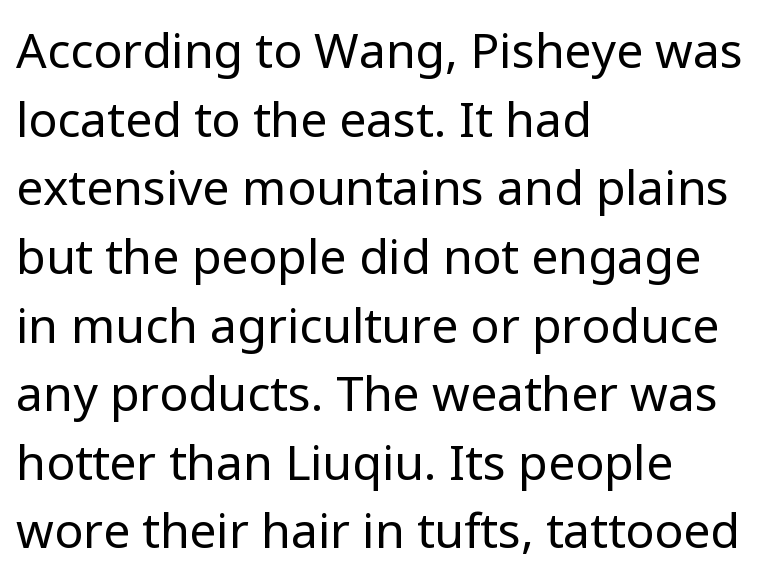
{"serif": "no", "italic": "no", "bold": "no", "weight": "regular", "width": "normal", "stroke_contrast": "low", "x_height": "medium", "monospaced": "no", "underline": "no", "align": "left", "line_spacing": "normal", "line_spacing_ratio": 1.43, "letter_spacing": "normal", "letter_spacing_em": 0.0, "glyph_px": 48}
